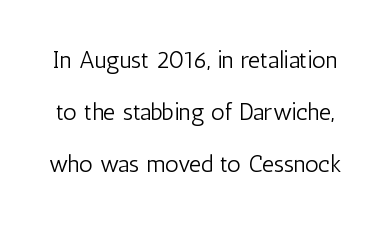
Tracking here is standard; glyphs follow each other at the usual distance. Rendered with straight, roman letterforms. Widely set lines give the paragraph a tall, airy silhouette. Is this a heavy cut? Hardly; it is regular or lighter. Plain, unruled lines of type.
